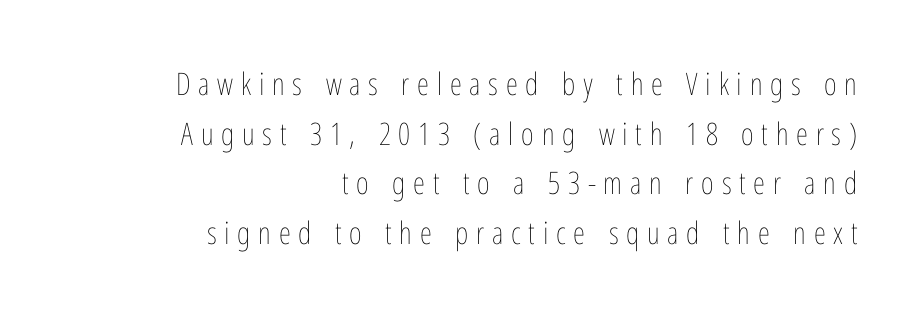
Q: Is the text bold? A: No.
Q: Is the text italic (slanted)? A: No, it is upright.
Q: Is the text underlined? A: No.
Q: How is the paragraph aligned? A: Right-aligned.
Q: Is the spacing between letters normal or unusually wide? A: Unusually wide.
Q: Is the spacing between lines tight, normal or loose? A: Normal.
Q: Width (condensed, normal, or wide)? A: Condensed.
Q: Stroke contrast? A: Low.
Q: x-height? A: Medium.
Q: Monospaced? A: No.
